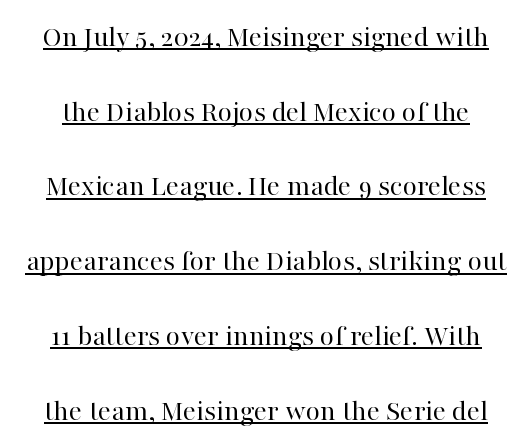
{"serif": "yes", "italic": "no", "bold": "no", "weight": "regular", "width": "normal", "stroke_contrast": "high", "x_height": "medium", "monospaced": "no", "underline": "yes", "line_spacing": "loose", "line_spacing_ratio": 2.41, "letter_spacing": "normal", "letter_spacing_em": 0.0, "glyph_px": 31}
